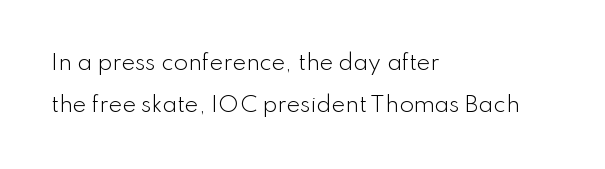
{"italic": "no", "bold": "no", "underline": "no", "align": "left", "line_spacing": "loose", "line_spacing_ratio": 1.99, "letter_spacing": "normal", "letter_spacing_em": 0.0, "glyph_px": 21}
